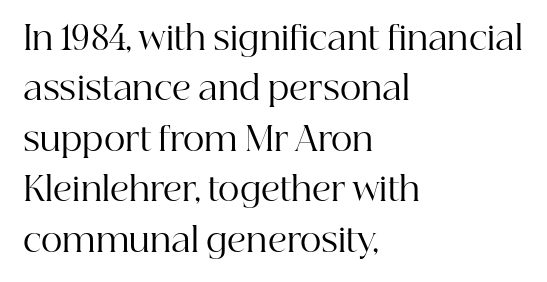
The face used here is seriffed, in the tradition of book romans. Is the stroke heavy? The answer is a plain regular-or-lighter. Upright lettering throughout. This sample has the flowing, uneven cadence of proportional lettering.
